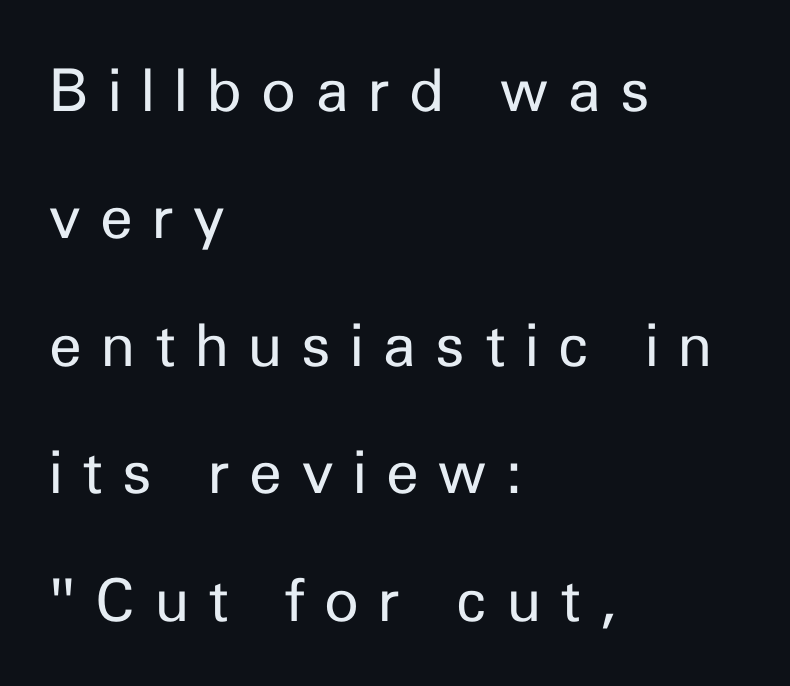
Q: Is the text bold? A: No.
Q: Is the text italic (slanted)? A: No, it is upright.
Q: Is the typeface a serif or a sans-serif typeface? A: Sans-serif.
Q: Is the text underlined? A: No.
Q: How is the paragraph aligned? A: Left-aligned.
Q: Is the spacing between letters normal or unusually wide? A: Unusually wide.
Q: Is the spacing between lines tight, normal or loose? A: Loose.
Q: Width (condensed, normal, or wide)? A: Normal.
Q: Stroke contrast? A: Low.
Q: x-height? A: Medium.
Q: Monospaced? A: No.
